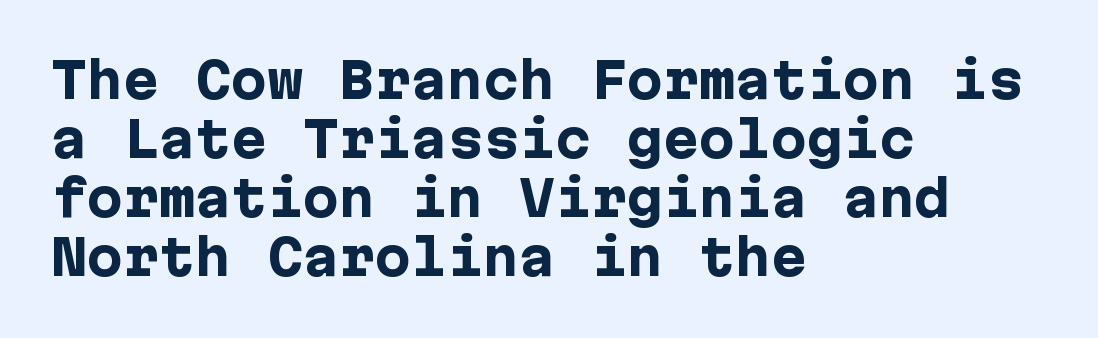
Q: Is the text bold? A: Yes.
Q: Is the text italic (slanted)? A: No, it is upright.
Q: Is the typeface a serif or a sans-serif typeface? A: Sans-serif.
Q: Is the text underlined? A: No.
Q: How is the paragraph aligned? A: Left-aligned.
Q: Is the spacing between letters normal or unusually wide? A: Normal.
Q: Width (condensed, normal, or wide)? A: Normal.
Q: Stroke contrast? A: Low.
Q: x-height? A: Medium.
